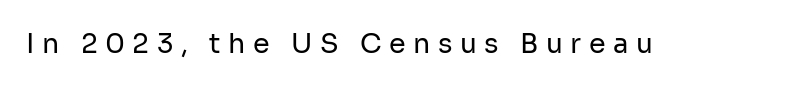
{"italic": "no", "bold": "no", "underline": "no", "letter_spacing": "wide", "letter_spacing_em": 0.28, "glyph_px": 27}
